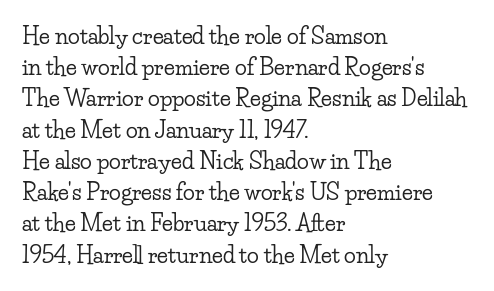
Q: Is the text italic (slanted)? A: No, it is upright.
Q: Is the text underlined? A: No.
Q: How is the paragraph aligned? A: Left-aligned.
Q: Is the spacing between letters normal or unusually wide? A: Normal.
Q: Is the spacing between lines tight, normal or loose? A: Normal.
